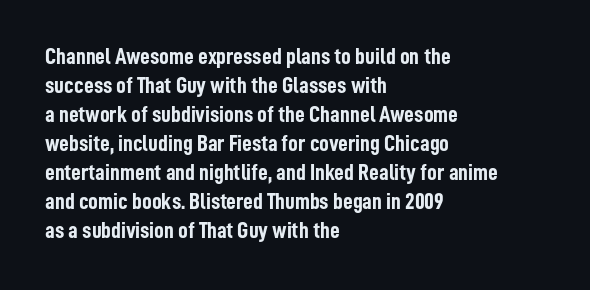
{"italic": "no", "bold": "yes", "underline": "no", "align": "left", "line_spacing_ratio": 1.21, "letter_spacing": "normal", "letter_spacing_em": 0.0, "glyph_px": 24}
